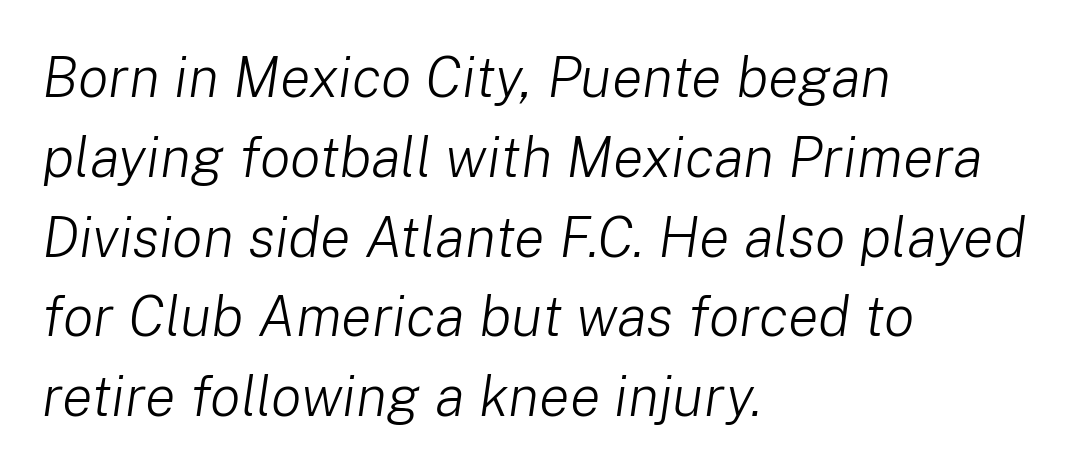
The rag falls on the right side of this text block. Students, observe: this is what conventionally led text looks like. Is the letter spacing exaggerated? No — it looks like the ordinary default. Emphasis-style slanted type is in use.
